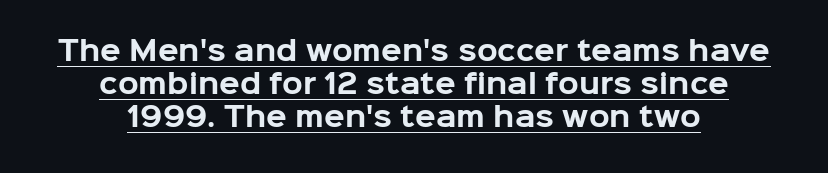
The image shows 27 px bold type, upright; set centered, line spacing 1.23x, normal letter spacing, underlined.
